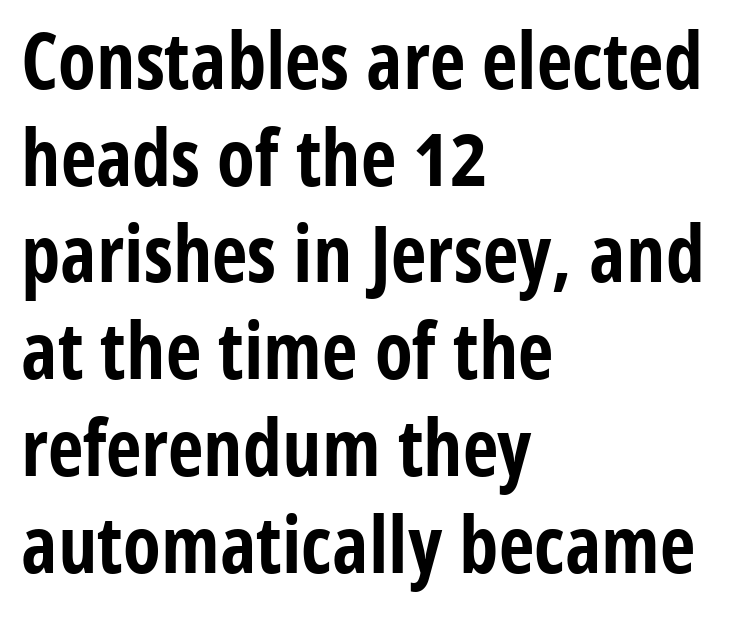
The rendering uses natural spacing where letterforms have individual widths. What weight is shown? A full bold with thick strokes. Short and long lines alike share a common starting point at left. Typographically, this falls in the sans-serif category. The string is rendered with underlining switched off. These lines keep a tight, regular rhythm from letter to letter.
